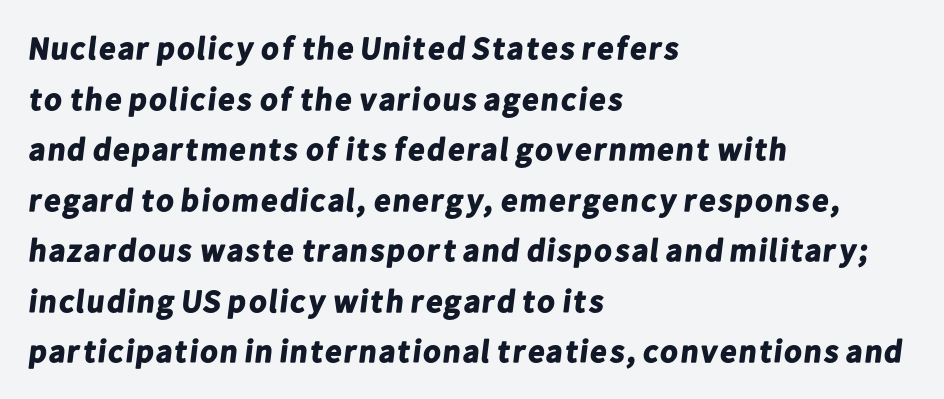
The image shows 32 px bold sans-serif type; set left-aligned, normal line spacing (1.58x), normal letter spacing, not underlined; low stroke contrast and a medium x-height.
